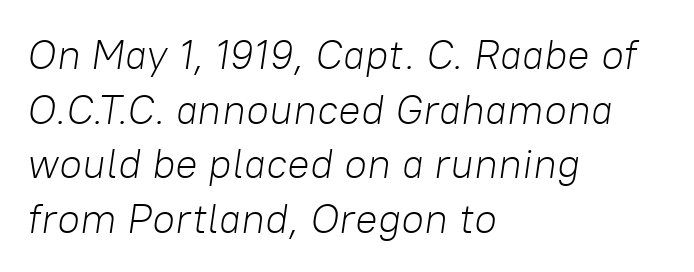
The image shows 42 px light type, italic (leaning right); set left-aligned, normal line spacing (1.3x), normal letter spacing, not underlined; low stroke contrast and a medium x-height.
